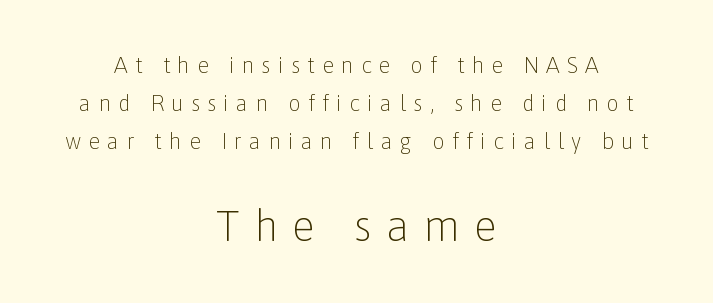
{"serif": "no", "italic": "no", "bold": "no", "weight": "light", "width": "normal", "stroke_contrast": "low", "x_height": "medium", "monospaced": "no", "underline": "no", "align": "center", "line_spacing_ratio": 1.72, "letter_spacing": "wide", "letter_spacing_em": 0.33, "larger_block": "second", "size_ratio": 1.95, "glyph_px": 43}
